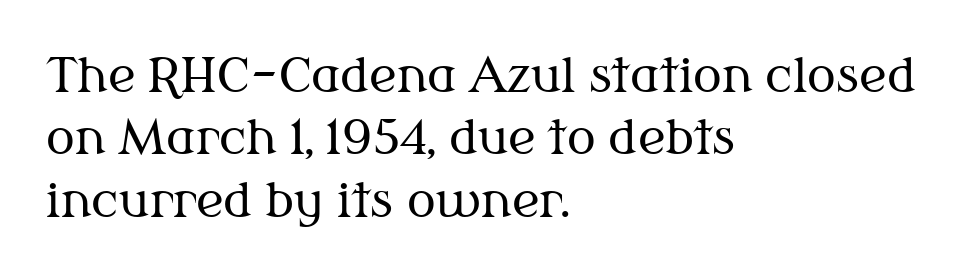
Examine the stroke ends and you'll spot serifs. Is the block centered? No — it sits flush against the left margin. Vertical stems look standard width or narrower in stroke. The foot of each line stays bare and open. Every character sits straight up, as roman type does.
